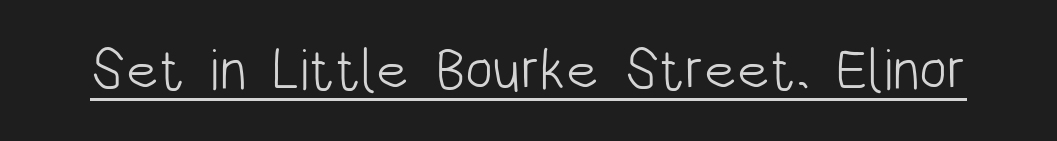
{"serif": "no", "italic": "no", "bold": "no", "weight": "light", "width": "condensed", "stroke_contrast": "low", "x_height": "large", "monospaced": "no", "underline": "yes", "letter_spacing": "normal", "letter_spacing_em": 0.0, "glyph_px": 58}
